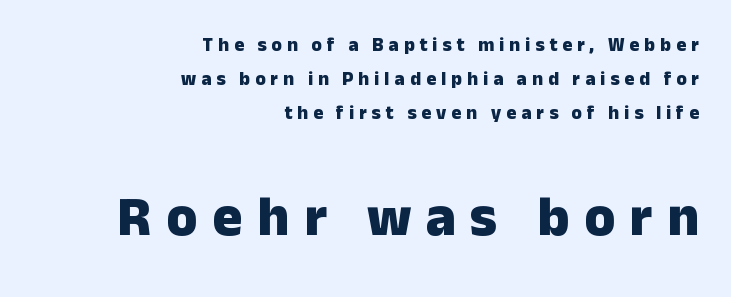
{"serif": "no", "italic": "no", "bold": "yes", "weight": "heavy", "width": "normal", "stroke_contrast": "low", "x_height": "medium", "monospaced": "no", "underline": "no", "align": "right", "line_spacing_ratio": 1.79, "letter_spacing": "wide", "letter_spacing_em": 0.26, "larger_block": "second", "size_ratio": 2.95, "glyph_px": 56}
